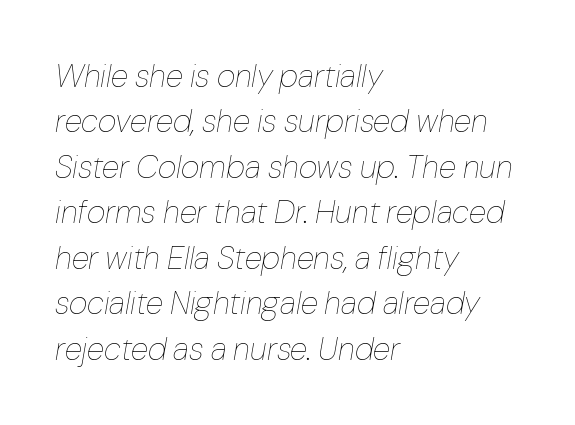
Q: Is the text bold? A: No.
Q: Is the text italic (slanted)? A: Yes, it leans right by about 10 degrees.
Q: Is the text underlined? A: No.
Q: How is the paragraph aligned? A: Left-aligned.
Q: Is the spacing between letters normal or unusually wide? A: Normal.
Q: Is the spacing between lines tight, normal or loose? A: Normal.
Q: Width (condensed, normal, or wide)? A: Normal.
Q: Stroke contrast? A: Low.
Q: x-height? A: Medium.
Q: Monospaced? A: No.
